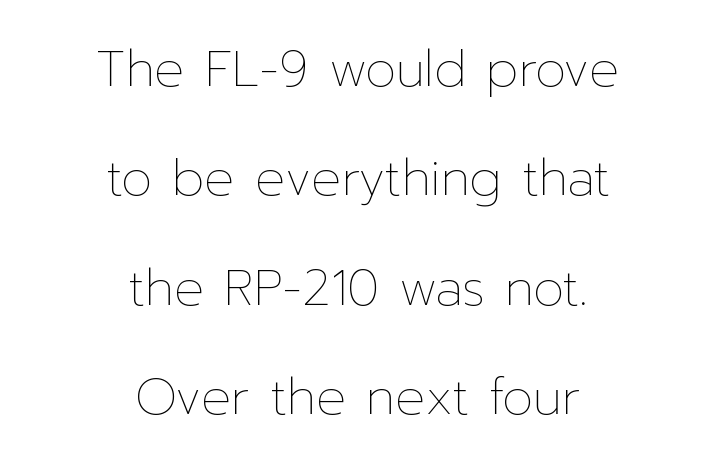
The image shows 50 px thin type, upright; set centered, loose line spacing (2.19x), normal letter spacing, not underlined; low stroke contrast and a medium x-height.
